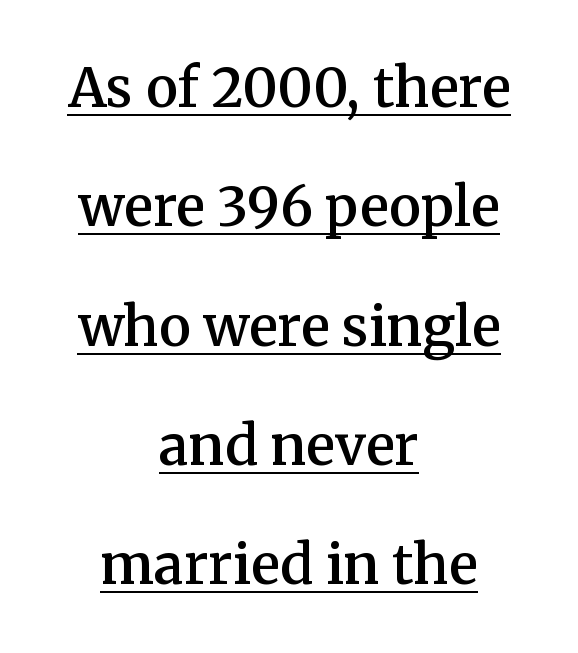
Short note: letters normally spaced. This sample has the flowing, uneven cadence of proportional lettering. The designer dialed line spacing up above the default. Unlike italic type, these characters show no tilt at all.
